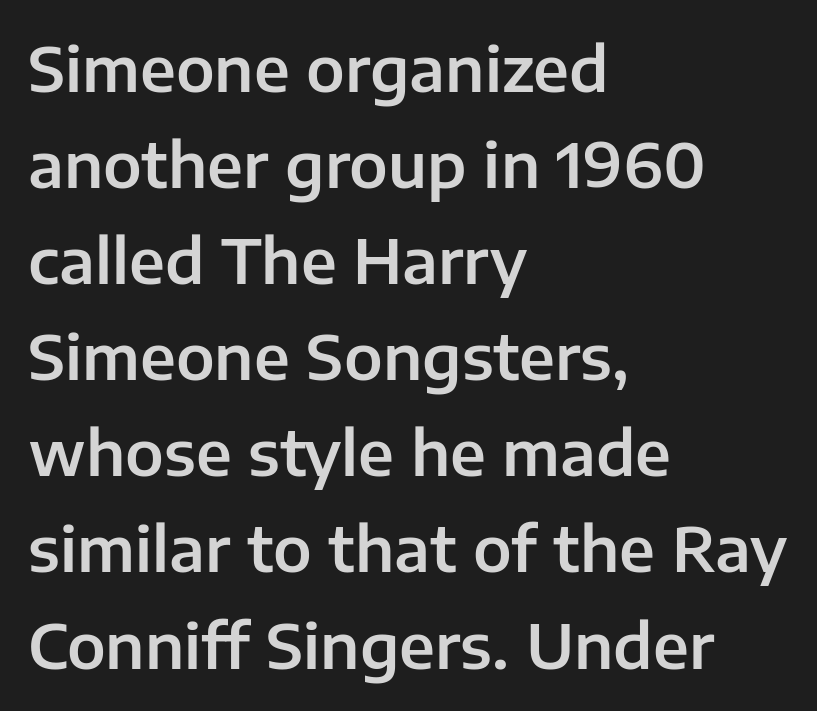
{"serif": "no", "italic": "no", "width": "normal", "stroke_contrast": "low", "x_height": "medium", "monospaced": "no", "underline": "no", "align": "left", "line_spacing": "normal", "line_spacing_ratio": 1.55, "letter_spacing": "normal", "letter_spacing_em": 0.0, "glyph_px": 62}
